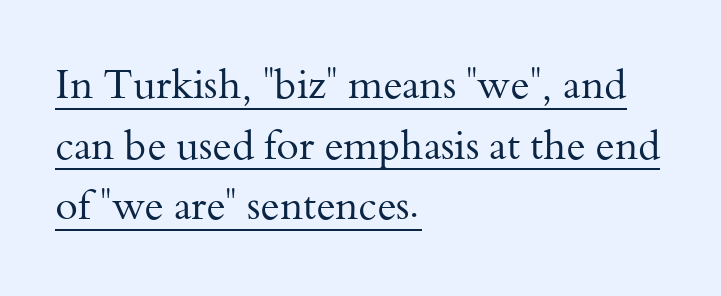
The gaps between neighbouring characters are ordinary and unremarkable. Typeset ragged right — the left edge is the straight one. Check the space under the baseline: a stroke is drawn there. The letters advance in unequal steps, a hallmark of proportional type. Does the type have serifs? Yes, each stem ends in a small foot.
